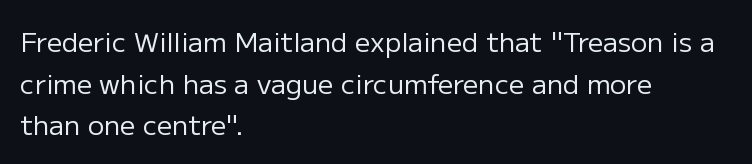
This sample uses an upright cut, with every glyph sitting square on the baseline. Lines of text with bare space underneath. The setting favours the left margin, as ordinary paragraphs usually do. Leading: standard. The typesetting does not lean heavy: it is not bold. You could call the tracking neutral — neither tight nor loose.
